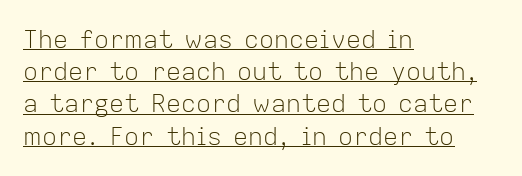
Compared with a centered layout, this one pins lines to the left instead. The sample's only ornament is a line tracing under the words. The letterforms sit at book weight or below. Spacing between characters is what you'd get straight out of the box. Evenly set lines give the paragraph a standard silhouette.
